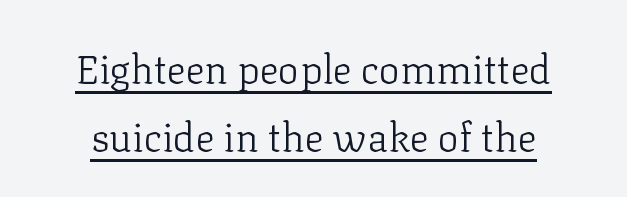
{"serif": "yes", "italic": "no", "bold": "no", "weight": "light", "width": "normal", "stroke_contrast": "low", "x_height": "medium", "monospaced": "no", "underline": "yes", "align": "center", "line_spacing": "normal", "line_spacing_ratio": 1.7, "letter_spacing": "normal", "letter_spacing_em": 0.0, "glyph_px": 40}
